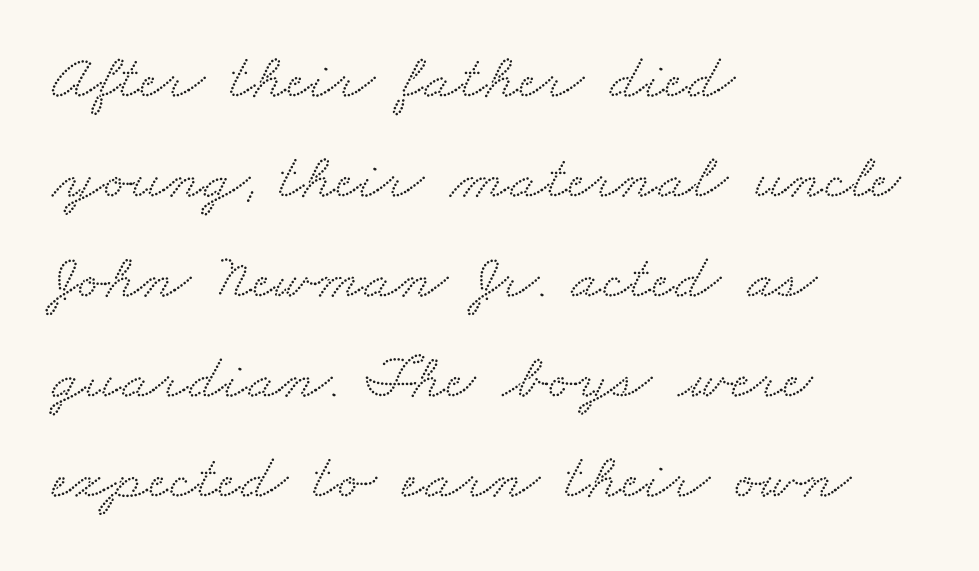
{"serif": "yes", "width": "wide", "stroke_contrast": "medium", "x_height": "small", "monospaced": "no", "underline": "no", "align": "left", "line_spacing": "normal", "line_spacing_ratio": 1.54, "letter_spacing": "normal", "letter_spacing_em": 0.0, "glyph_px": 65}
